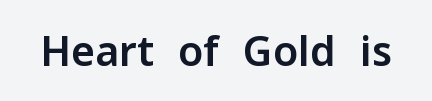
The image shows 41 px sans-serif type, upright; set normal letter spacing, not underlined; low stroke contrast and a medium x-height.
